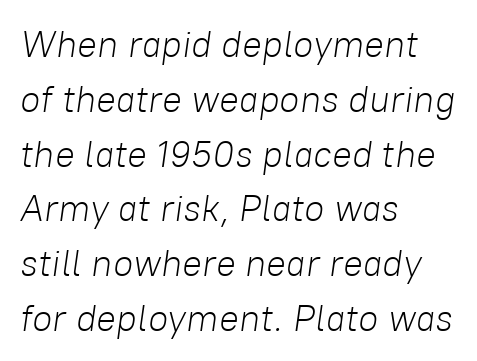
Weight class: somewhere from thin through regular. The gaps between neighbouring characters are ordinary and unremarkable. The line-height multiplier appears to be the usual default. The foot of each line stays bare and open.
